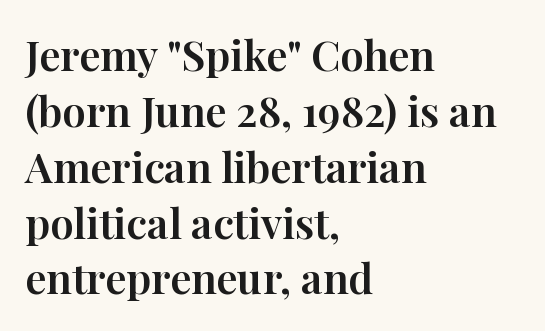
{"serif": "yes", "italic": "no", "width": "normal", "stroke_contrast": "high", "x_height": "medium", "monospaced": "no", "underline": "no", "align": "left", "line_spacing": "normal", "line_spacing_ratio": 1.33, "letter_spacing": "normal", "letter_spacing_em": 0.0, "glyph_px": 42}
